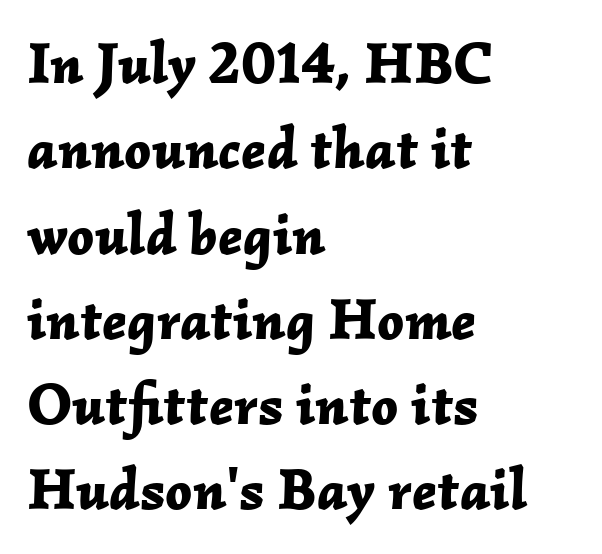
Q: Is the text bold? A: Yes.
Q: Is the text italic (slanted)? A: Yes, it leans right by about 2 degrees.
Q: Is the text underlined? A: No.
Q: How is the paragraph aligned? A: Left-aligned.
Q: Is the spacing between letters normal or unusually wide? A: Normal.
Q: Is the spacing between lines tight, normal or loose? A: Normal.
Q: Width (condensed, normal, or wide)? A: Normal.
Q: Stroke contrast? A: Low.
Q: x-height? A: Medium.
Q: Monospaced? A: No.
